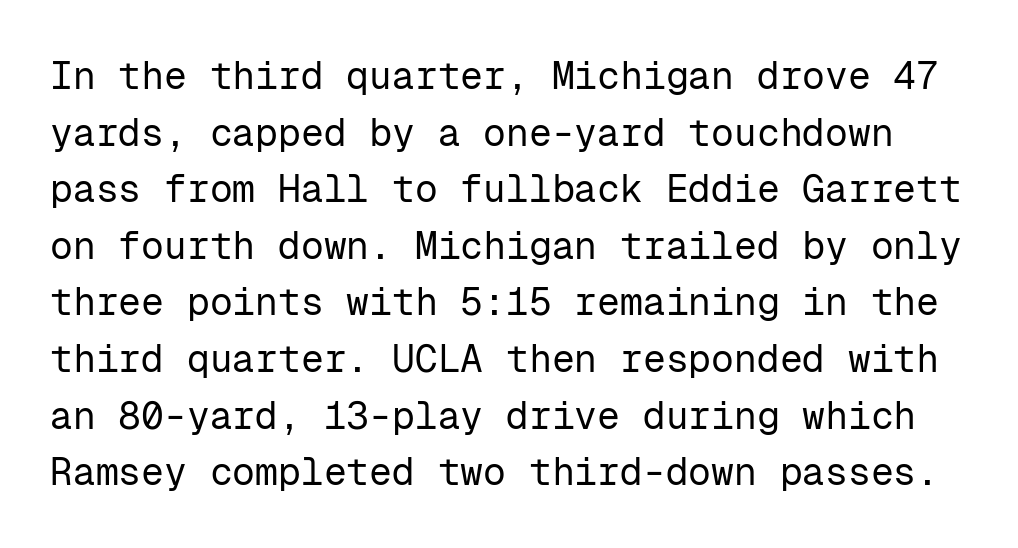
The axis of the letterforms is exactly vertical. Default kerning and tracking; the words read as compact shapes. Stroke terminals: plain, sans-serif. The line-height multiplier appears to be the usual default. These glyphs show unthickened strokes, regular width or finer. These lines are rendered in a fixed-pitch font.
